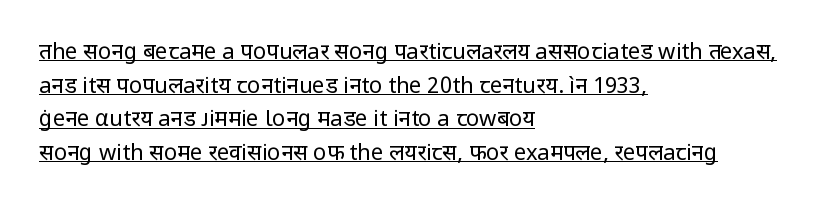
Counters stay open thanks to moderate or lighter strokes. Compared with typical body copy, the letter spacing here is the same. Summary of vertical rhythm: regular, with standard interline spacing. The rendering uses the underline text-decoration. These lines were composed using upright roman letters.
